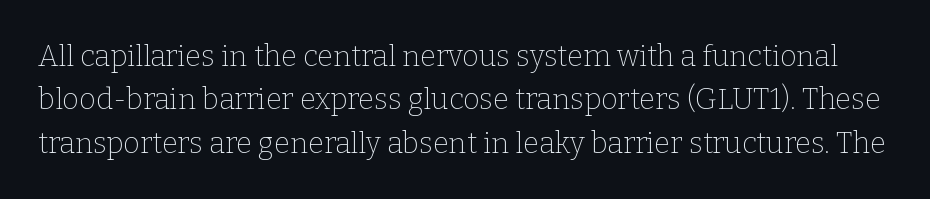
{"serif": "yes", "italic": "no", "bold": "no", "weight": "thin", "width": "normal", "stroke_contrast": "low", "x_height": "medium", "monospaced": "no", "underline": "no", "line_spacing": "normal", "line_spacing_ratio": 1.5, "letter_spacing": "normal", "letter_spacing_em": 0.0, "glyph_px": 29}
